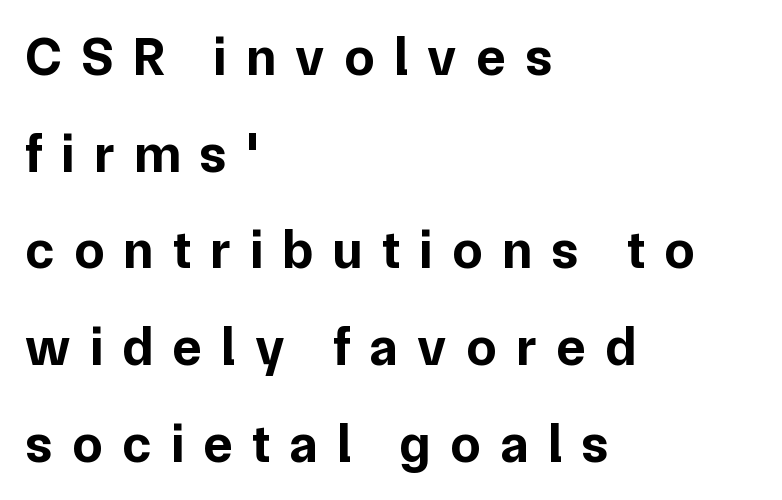
Q: Is the text bold? A: Yes.
Q: Is the text italic (slanted)? A: No, it is upright.
Q: Is the typeface a serif or a sans-serif typeface? A: Sans-serif.
Q: Is the text underlined? A: No.
Q: How is the paragraph aligned? A: Left-aligned.
Q: Is the spacing between letters normal or unusually wide? A: Unusually wide.
Q: Width (condensed, normal, or wide)? A: Normal.
Q: Stroke contrast? A: Low.
Q: x-height? A: Medium.
Q: Monospaced? A: No.
